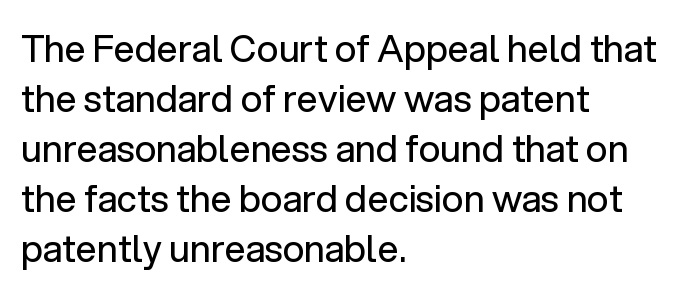
The image shows 37 px regular-weight sans-serif type, upright; set left-aligned, normal line spacing (1.35x), normal letter spacing, not underlined; low stroke contrast and a medium x-height.
